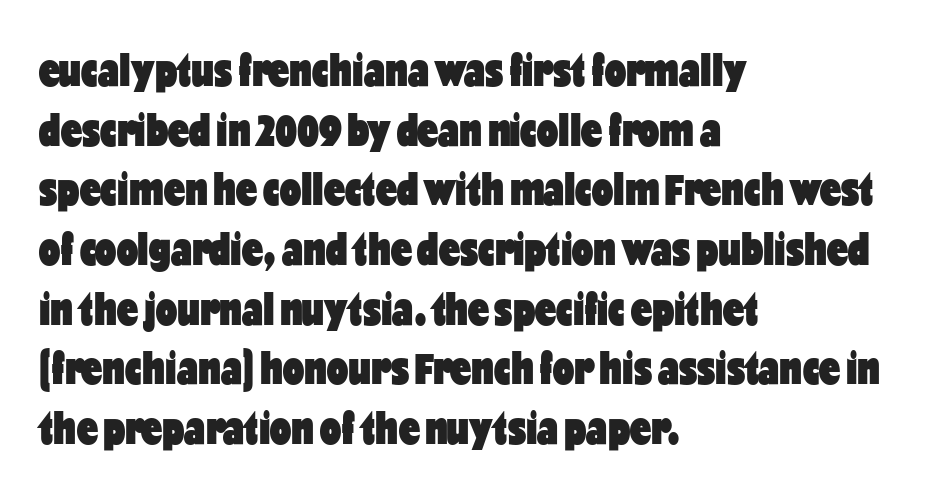
The letters advance in unequal steps, a hallmark of proportional type. The paragraph has a hard left edge and a soft right edge. The designer left line spacing at the default. Italic: no, the glyphs are upright roman. Tracking value appears to be zero — textbook default spacing.
